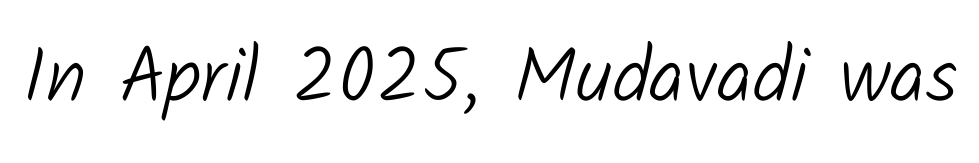
Q: Is the text bold? A: No.
Q: Is the typeface a serif or a sans-serif typeface? A: Sans-serif.
Q: Is the text underlined? A: No.
Q: Is the spacing between letters normal or unusually wide? A: Normal.
Q: Width (condensed, normal, or wide)? A: Normal.
Q: Stroke contrast? A: Low.
Q: x-height? A: Medium.
Q: Monospaced? A: No.
